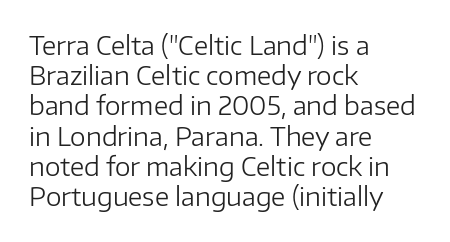
Q: Is the text bold? A: No.
Q: Is the text italic (slanted)? A: No, it is upright.
Q: Is the text underlined? A: No.
Q: How is the paragraph aligned? A: Left-aligned.
Q: Is the spacing between letters normal or unusually wide? A: Normal.
